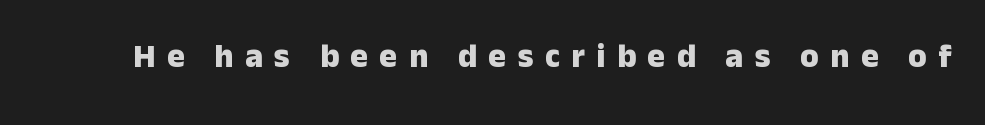
The image shows 33 px heavy sans-serif type, upright; set unusually wide letter spacing (+0.35 em), not underlined; low stroke contrast and a medium x-height.
